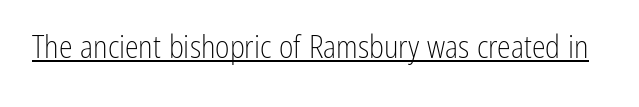
The image shows 31 px light, condensed sans-serif type, upright; set normal letter spacing, underlined; low stroke contrast and a medium x-height.
